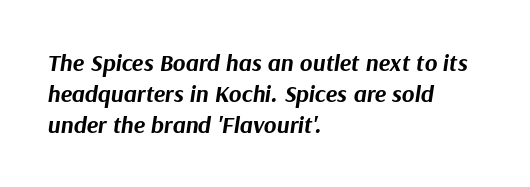
The image shows 24 px bold type, italic (leaning right); set left-aligned, normal line spacing (1.29x), normal letter spacing, not underlined.
